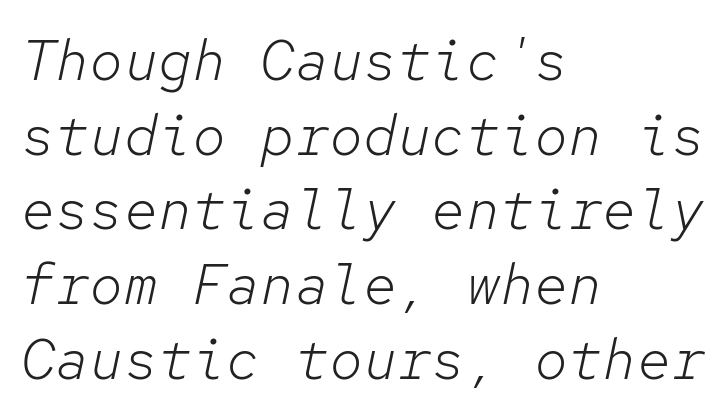
{"italic": "yes", "lean": "right", "slant_degrees": 12, "bold": "no", "weight": "light", "width": "normal", "stroke_contrast": "low", "x_height": "medium", "monospaced": "yes", "underline": "no", "align": "left", "line_spacing": "normal", "line_spacing_ratio": 1.31, "letter_spacing": "normal", "letter_spacing_em": 0.0, "glyph_px": 57}
